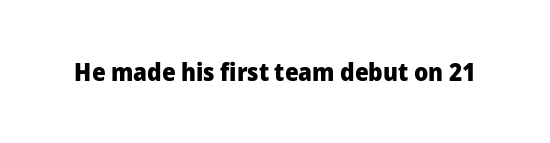
Underlining? Definitely not there. Strong, thick strokes mark this as bold type. This sample uses an upright cut, with every glyph sitting square on the baseline. A typesetter would call this zero additional tracking.
